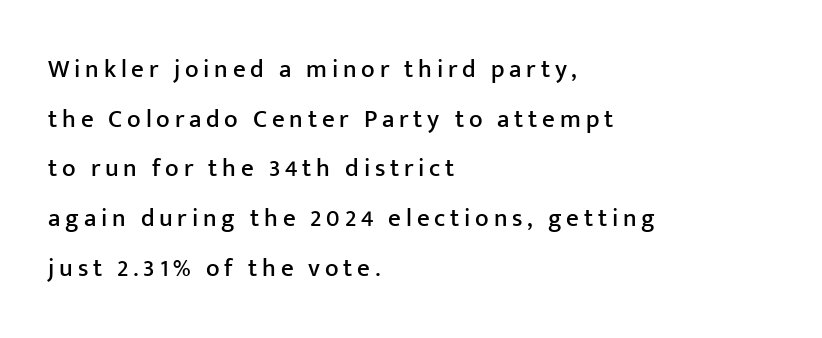
Q: Is the text italic (slanted)? A: No, it is upright.
Q: Is the text underlined? A: No.
Q: How is the paragraph aligned? A: Left-aligned.
Q: Is the spacing between lines tight, normal or loose? A: Loose.
